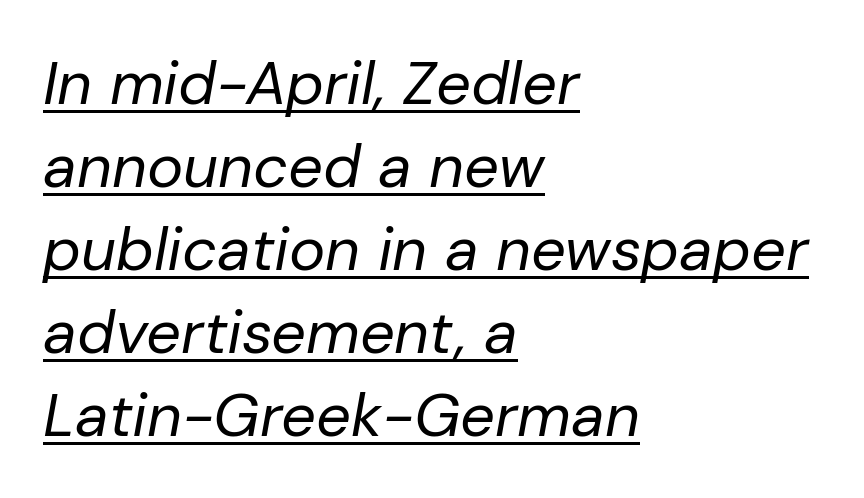
The image shows 61 px regular-weight type, italic (leaning right); set left-aligned, normal line spacing (1.36x), normal letter spacing, underlined; low stroke contrast and a medium x-height.
